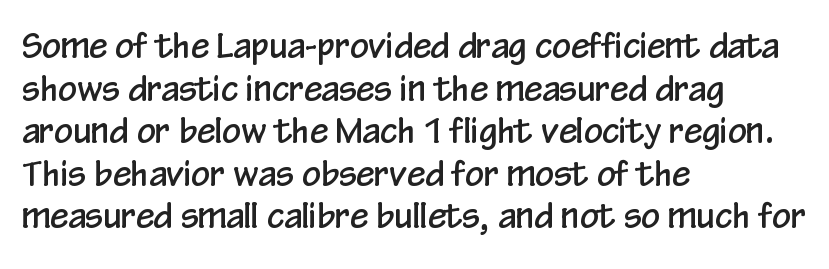
Q: Is the text italic (slanted)? A: No, it is upright.
Q: Is the typeface a serif or a sans-serif typeface? A: Sans-serif.
Q: Is the text underlined? A: No.
Q: How is the paragraph aligned? A: Left-aligned.
Q: Is the spacing between letters normal or unusually wide? A: Normal.
Q: Is the spacing between lines tight, normal or loose? A: Normal.
Q: Width (condensed, normal, or wide)? A: Condensed.
Q: Stroke contrast? A: Low.
Q: x-height? A: Medium.
Q: Monospaced? A: No.
